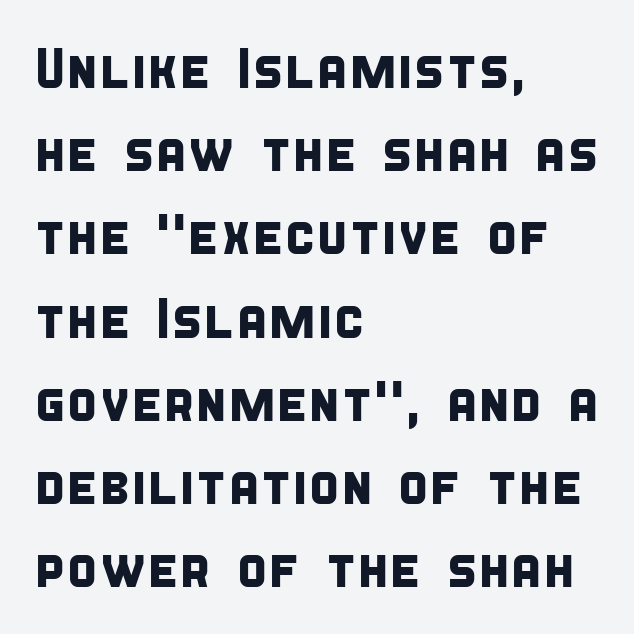
{"serif": "no", "width": "condensed", "stroke_contrast": "low", "x_height": "large", "monospaced": "no", "underline": "no", "align": "left", "line_spacing": "normal", "line_spacing_ratio": 1.46, "letter_spacing": "normal", "letter_spacing_em": 0.0, "glyph_px": 57}
